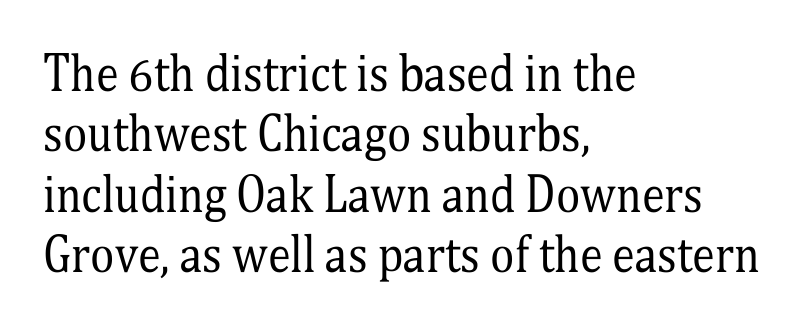
Q: Is the text bold? A: No.
Q: Is the text italic (slanted)? A: No, it is upright.
Q: Is the typeface a serif or a sans-serif typeface? A: Serif.
Q: Is the text underlined? A: No.
Q: How is the paragraph aligned? A: Left-aligned.
Q: Is the spacing between letters normal or unusually wide? A: Normal.
Q: Is the spacing between lines tight, normal or loose? A: Normal.
Q: Width (condensed, normal, or wide)? A: Condensed.
Q: Stroke contrast? A: Medium.
Q: x-height? A: Medium.
Q: Monospaced? A: No.
